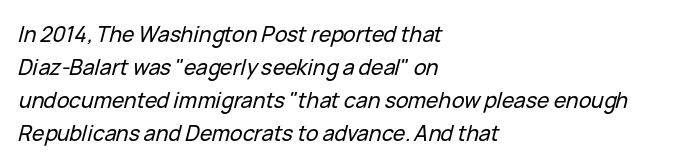
Q: Is the text italic (slanted)? A: Yes, it leans right by about 15 degrees.
Q: Is the text underlined? A: No.
Q: How is the paragraph aligned? A: Left-aligned.
Q: Is the spacing between letters normal or unusually wide? A: Normal.
Q: Is the spacing between lines tight, normal or loose? A: Normal.
